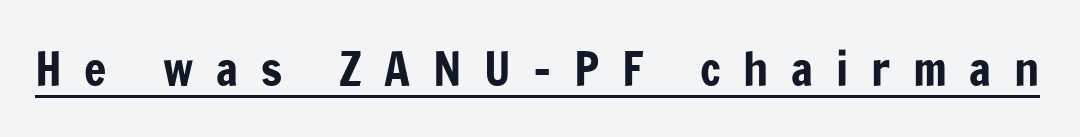
{"serif": "no", "italic": "no", "width": "condensed", "stroke_contrast": "low", "x_height": "medium", "monospaced": "no", "underline": "yes", "letter_spacing": "wide", "letter_spacing_em": 0.48, "glyph_px": 47}
